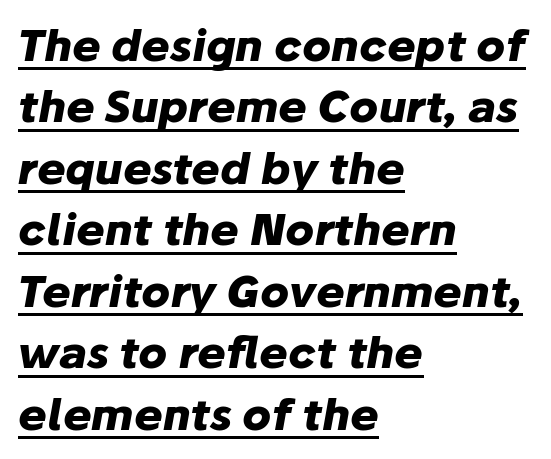
The image shows 43 px heavy type, italic (leaning right); set left-aligned, normal line spacing (1.43x), normal letter spacing, underlined; low stroke contrast and a medium x-height.
